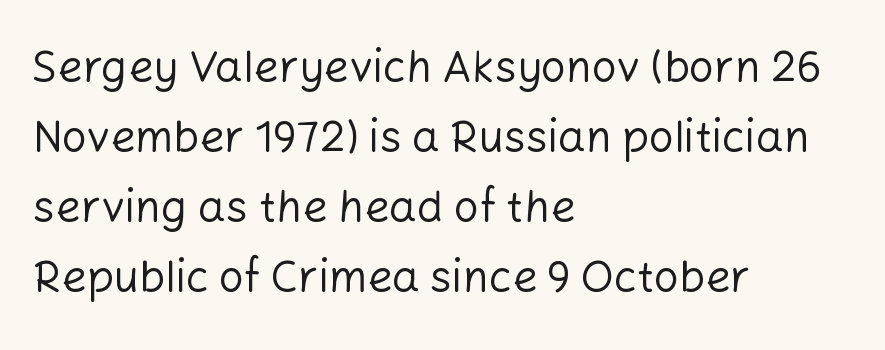
These lines are rendered in a variable-pitch font. This sample is left-justified, so line endings fall wherever the words run out. It's the straight-up-and-down kind of type. The zone under the glyphs is completely vacant. You could call the tracking neutral — neither tight nor loose. Compared with a typical body face, this is equally light or lighter still.
